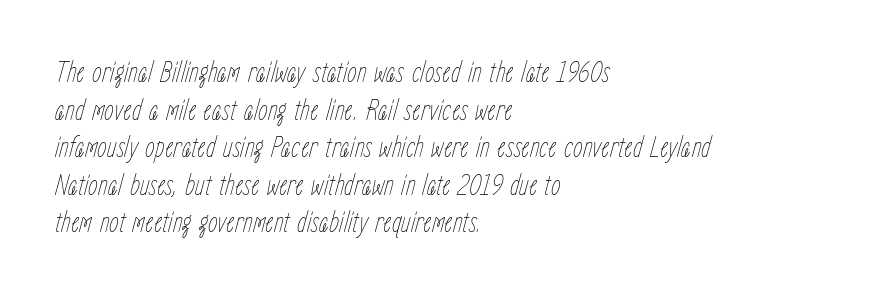
This rendering features lettering with no underline. The compositor pushed each line to the left boundary. This sample has the flowing, uneven cadence of proportional lettering. The letterforms sit shoulder to shoulder at normal distance. This is oblique type, the kind used for emphasis or titles.
